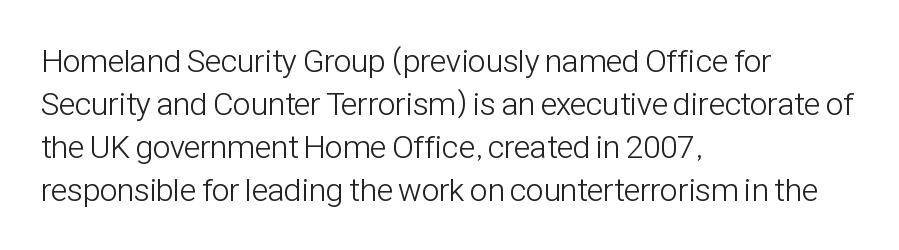
{"serif": "no", "italic": "no", "bold": "no", "weight": "light", "width": "condensed", "stroke_contrast": "low", "x_height": "medium", "monospaced": "no", "underline": "no", "align": "left", "line_spacing": "normal", "line_spacing_ratio": 1.34, "letter_spacing": "normal", "letter_spacing_em": 0.0, "glyph_px": 32}
